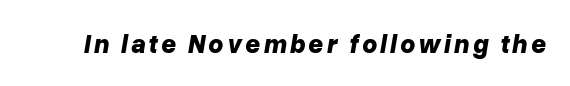
Strokes here are thick enough to call this a true bold. Descenders are the only things crossing below the line. Is the type slanted? Yes — the strokes lean at a clear angle.
